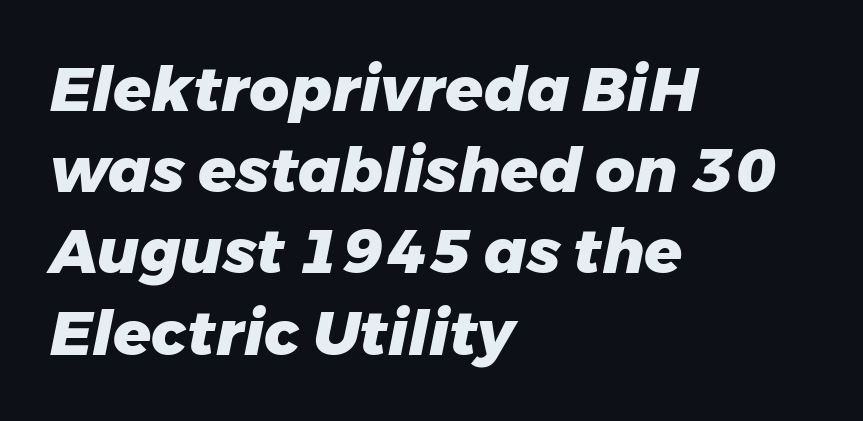
{"italic": "yes", "lean": "right", "slant_degrees": 11, "bold": "yes", "weight": "heavy", "width": "normal", "stroke_contrast": "low", "x_height": "medium", "monospaced": "no", "underline": "no", "align": "left", "line_spacing": "normal", "line_spacing_ratio": 1.31, "letter_spacing": "normal", "letter_spacing_em": 0.0, "glyph_px": 62}
